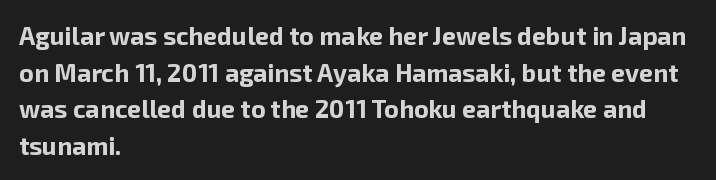
The image shows 25 px bold type, upright; set left-aligned, normal line spacing (1.47x), normal letter spacing, not underlined.
